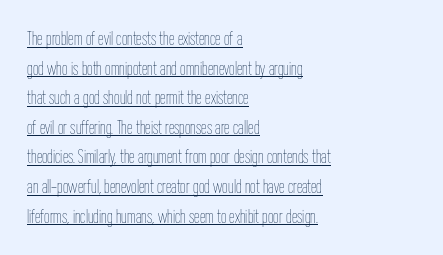
Q: Is the text bold? A: No.
Q: Is the text italic (slanted)? A: No, it is upright.
Q: Is the text underlined? A: Yes.
Q: How is the paragraph aligned? A: Left-aligned.
Q: Is the spacing between letters normal or unusually wide? A: Normal.
Q: Is the spacing between lines tight, normal or loose? A: Normal.
